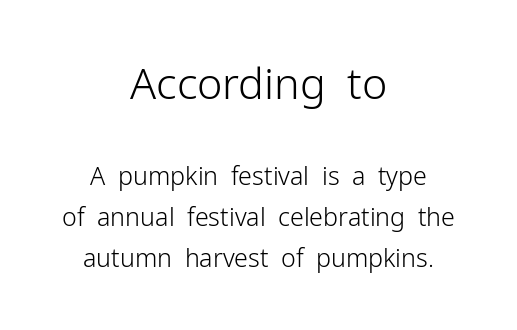
Q: Is the text bold? A: No.
Q: Is the text italic (slanted)? A: No, it is upright.
Q: Is the typeface a serif or a sans-serif typeface? A: Sans-serif.
Q: Is the text underlined? A: No.
Q: How is the paragraph aligned? A: Centered.
Q: Is the spacing between letters normal or unusually wide? A: Normal.
Q: Is the spacing between lines tight, normal or loose? A: Normal.
Q: Which block of text is set in a larger size, the first (top) or the second (bottom)? A: The first (top) one.
Q: Width (condensed, normal, or wide)? A: Normal.
Q: Stroke contrast? A: Low.
Q: x-height? A: Medium.
Q: Monospaced? A: No.
